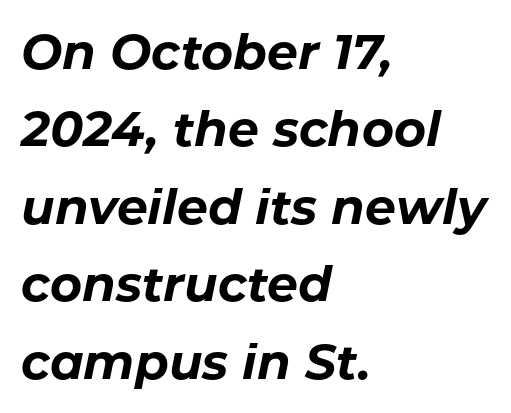
{"italic": "yes", "lean": "right", "slant_degrees": 11, "bold": "yes", "weight": "bold", "width": "normal", "stroke_contrast": "low", "x_height": "medium", "monospaced": "no", "underline": "no", "align": "left", "line_spacing": "normal", "line_spacing_ratio": 1.58, "letter_spacing": "normal", "letter_spacing_em": 0.0, "glyph_px": 49}
